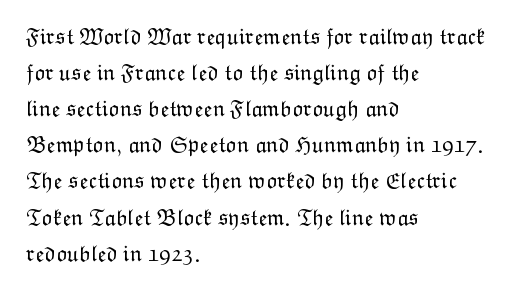
{"italic": "no", "bold": "no", "underline": "no", "align": "left", "line_spacing": "normal", "line_spacing_ratio": 1.57, "letter_spacing": "normal", "letter_spacing_em": 0.0, "glyph_px": 23}
